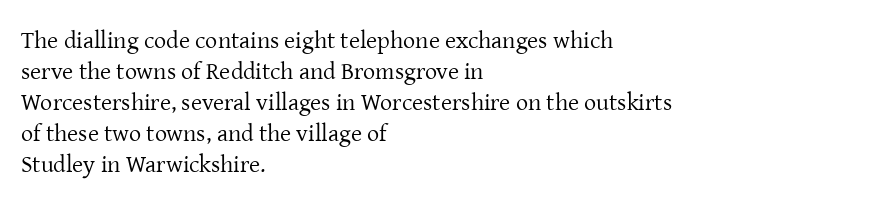
Q: Is the text bold? A: No.
Q: Is the text italic (slanted)? A: No, it is upright.
Q: Is the text underlined? A: No.
Q: How is the paragraph aligned? A: Left-aligned.
Q: Is the spacing between letters normal or unusually wide? A: Normal.
Q: Is the spacing between lines tight, normal or loose? A: Normal.
